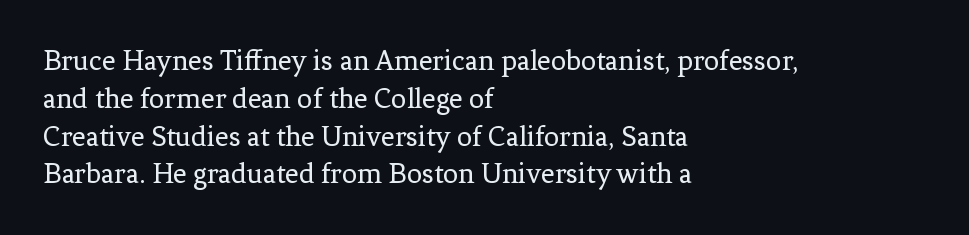
Q: Is the text bold? A: No.
Q: Is the text italic (slanted)? A: No, it is upright.
Q: Is the typeface a serif or a sans-serif typeface? A: Serif.
Q: Is the text underlined? A: No.
Q: How is the paragraph aligned? A: Left-aligned.
Q: Is the spacing between letters normal or unusually wide? A: Normal.
Q: Is the spacing between lines tight, normal or loose? A: Normal.
Q: Width (condensed, normal, or wide)? A: Normal.
Q: Stroke contrast? A: Low.
Q: x-height? A: Medium.
Q: Monospaced? A: No.
